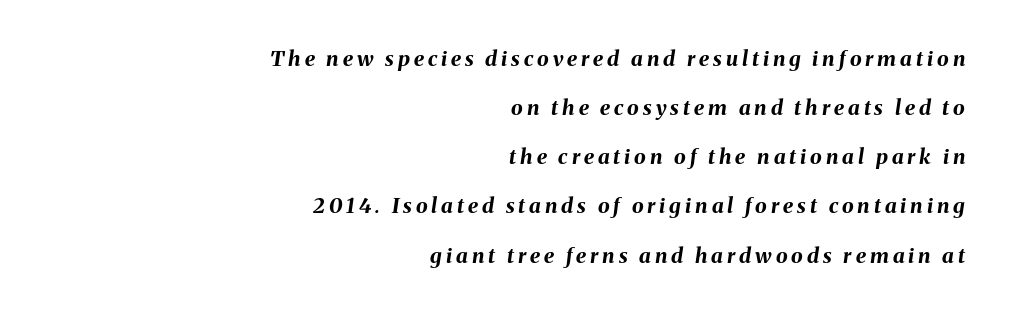
The sample has been set heavy, in full bold. The lines in this sample share a right terminus and differ only in where they begin. Baseline-to-baseline distance is far greater than the letter height. Beneath every word, the page is bare. The specimen reads as italic at a glance.
